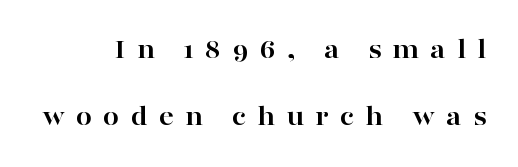
The gap between lines stays unmarked. The rendering uses a large line-height, opening up the rows. The lettering stays uniformly vertical, giving the passage a roman look. Each letter's strokes conclude with small projecting serifs.
